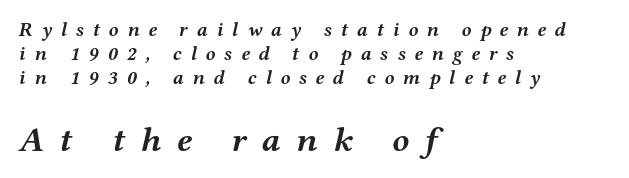
The image shows 35 px semibold, wide serif type, italic (leaning right); set left-aligned, line spacing 1.21x, unusually wide letter spacing (+0.44 em), not underlined; the second (bottom) block is 1.75x larger; medium stroke contrast and a medium x-height.
